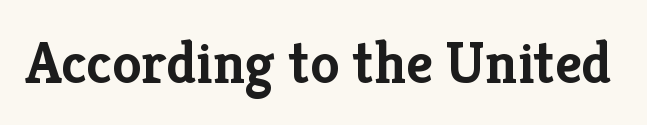
The image shows 59 px semibold serif type, upright; set normal letter spacing, not underlined; low stroke contrast and a medium x-height.
